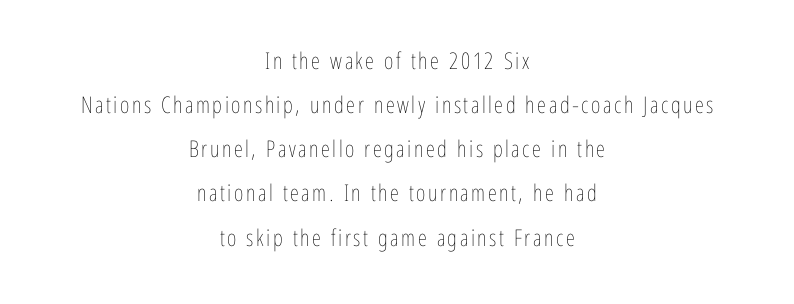
{"italic": "no", "bold": "no", "underline": "no", "align": "center", "line_spacing": "loose", "line_spacing_ratio": 1.92, "glyph_px": 23}
